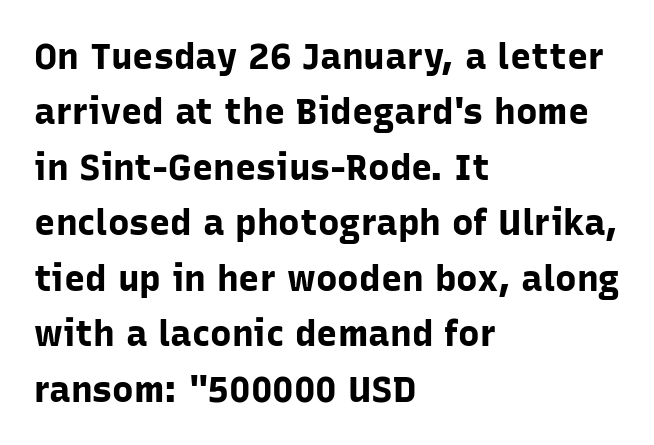
The image shows 36 px bold sans-serif type, upright; set left-aligned, normal line spacing (1.54x), normal letter spacing, not underlined; low stroke contrast and a medium x-height.
